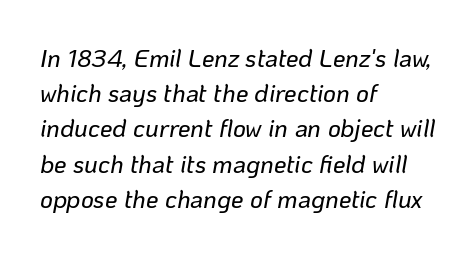
{"italic": "yes", "lean": "right", "slant_degrees": 10, "underline": "no", "align": "left", "line_spacing": "normal", "line_spacing_ratio": 1.41, "letter_spacing": "normal", "letter_spacing_em": 0.0, "glyph_px": 25}
